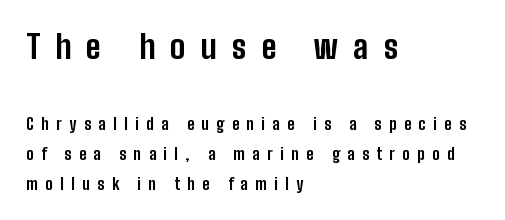
Q: Is the text bold? A: Yes.
Q: Is the text italic (slanted)? A: No, it is upright.
Q: Is the typeface a serif or a sans-serif typeface? A: Sans-serif.
Q: Is the text underlined? A: No.
Q: How is the paragraph aligned? A: Left-aligned.
Q: Is the spacing between letters normal or unusually wide? A: Unusually wide.
Q: Which block of text is set in a larger size, the first (top) or the second (bottom)? A: The first (top) one.
Q: Width (condensed, normal, or wide)? A: Condensed.
Q: Stroke contrast? A: Low.
Q: x-height? A: Medium.
Q: Monospaced? A: No.
